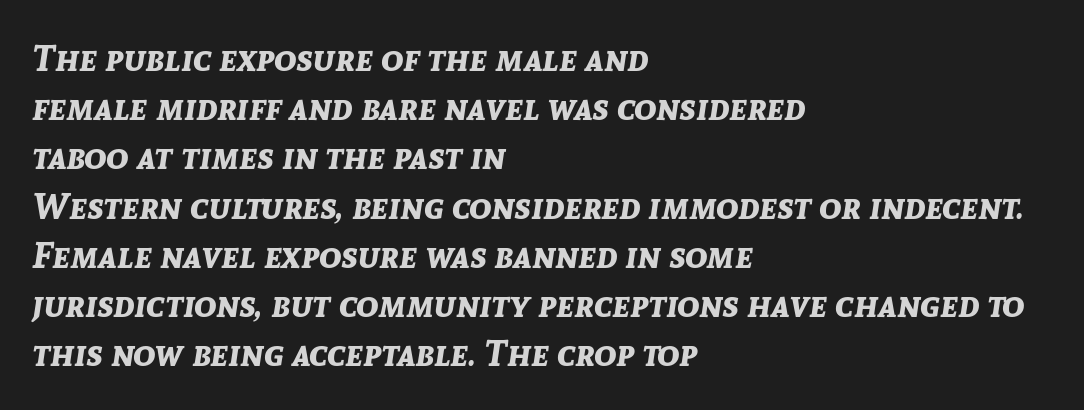
{"italic": "yes", "lean": "right", "slant_degrees": 8, "bold": "yes", "weight": "bold", "width": "normal", "stroke_contrast": "low", "x_height": "medium", "monospaced": "no", "underline": "no", "align": "left", "line_spacing": "normal", "line_spacing_ratio": 1.33, "letter_spacing": "normal", "letter_spacing_em": 0.0, "glyph_px": 37}
